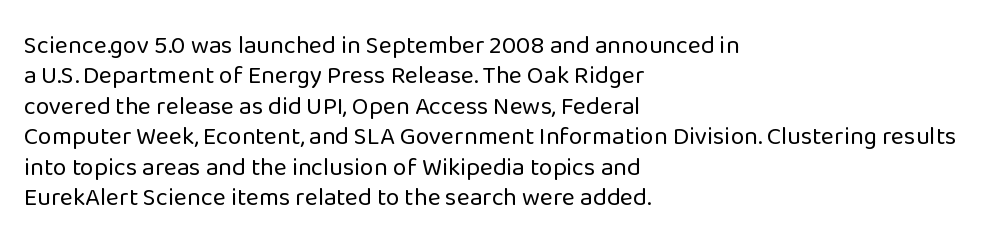
{"italic": "no", "bold": "no", "underline": "no", "align": "left", "line_spacing_ratio": 1.22, "letter_spacing": "normal", "letter_spacing_em": 0.0, "glyph_px": 25}
